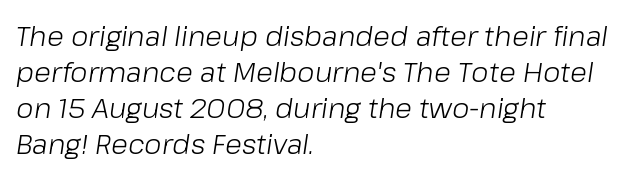
Q: Is the text bold? A: No.
Q: Is the text italic (slanted)? A: Yes, it leans right by about 8 degrees.
Q: Is the text underlined? A: No.
Q: How is the paragraph aligned? A: Left-aligned.
Q: Is the spacing between letters normal or unusually wide? A: Normal.
Q: Is the spacing between lines tight, normal or loose? A: Normal.
Q: Width (condensed, normal, or wide)? A: Normal.
Q: Stroke contrast? A: Low.
Q: x-height? A: Medium.
Q: Monospaced? A: No.
